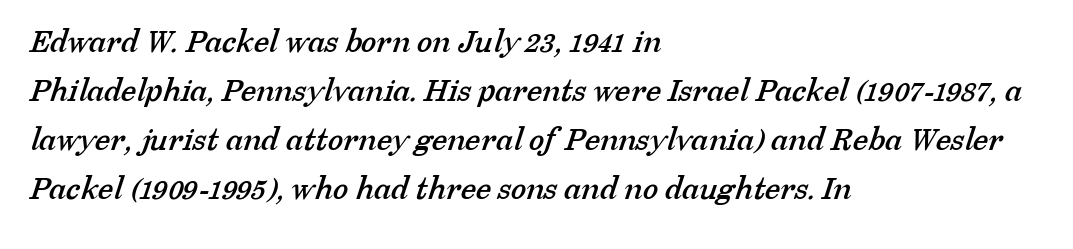
Beneath every word, the page is bare. Layout note: lines flush left. Horizontal bands of white between lines are of average thickness. Character widths vary here, with narrow letters taking less room than wide ones. This sample uses plain, unmodified letter spacing. In terms of letterform style, serifs are clearly present.
